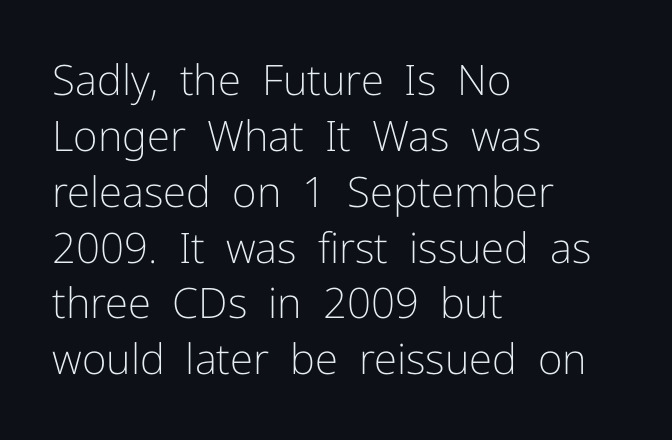
{"serif": "no", "italic": "no", "bold": "no", "weight": "light", "width": "normal", "stroke_contrast": "low", "x_height": "medium", "monospaced": "no", "underline": "no", "align": "left", "line_spacing": "normal", "line_spacing_ratio": 1.33, "letter_spacing": "normal", "letter_spacing_em": 0.0, "glyph_px": 42}
